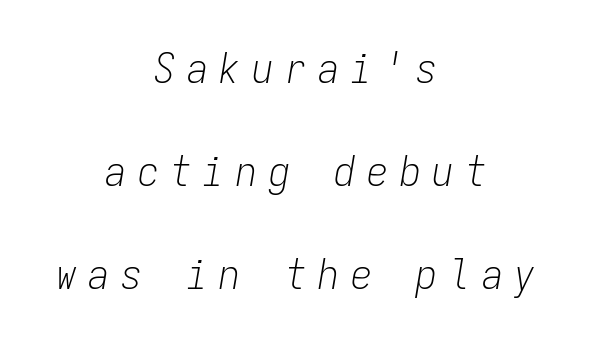
{"italic": "yes", "lean": "right", "slant_degrees": 9, "bold": "no", "weight": "light", "width": "condensed", "stroke_contrast": "low", "x_height": "medium", "monospaced": "yes", "underline": "no", "align": "center", "line_spacing": "loose", "line_spacing_ratio": 2.45, "letter_spacing": "wide", "letter_spacing_em": 0.28, "glyph_px": 42}
